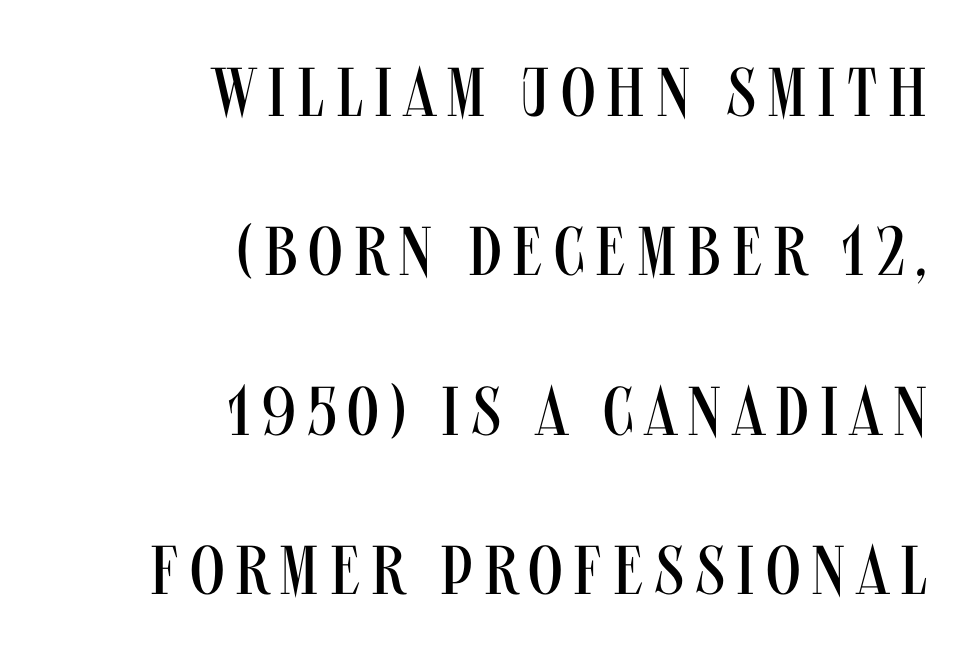
Notice the wide empty band between every row — that's loose leading. The compositor pushed each line to the right boundary. Characters remain perfectly vertical along every line. Looks like regular typesetting: each glyph gets only the width it needs.
